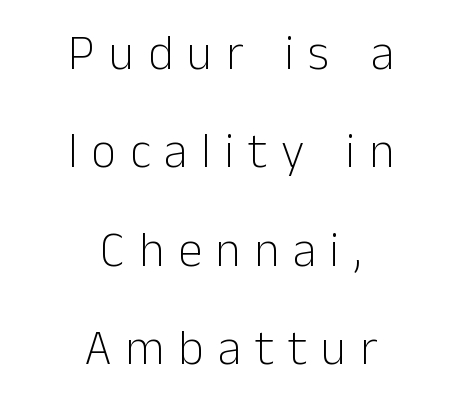
Compared with a flush-left layout, this one balances lines on the center instead. A clean baseline with only descenders dipping below it. What's the leading like? Stretched, with rows far apart. You could not count columns in this text — the font is proportionally spaced. Unlike italic type, these characters show no tilt at all.
